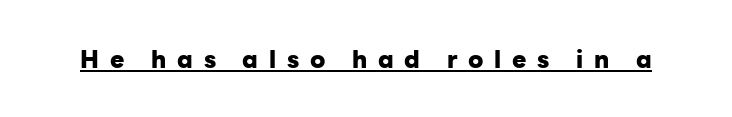
The image shows 24 px bold type, upright; set unusually wide letter spacing (+0.45 em), underlined.
